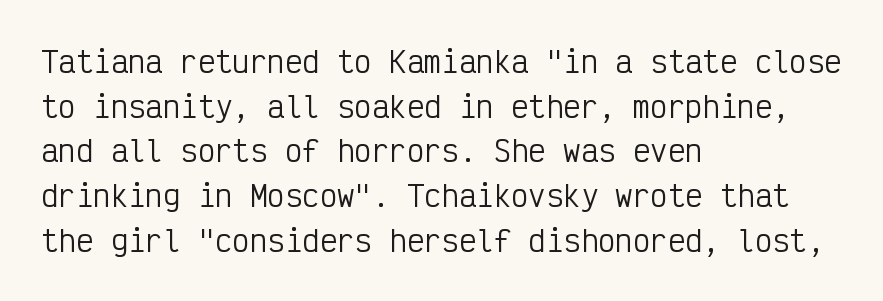
Q: Is the text bold? A: No.
Q: Is the text italic (slanted)? A: No, it is upright.
Q: Is the typeface a serif or a sans-serif typeface? A: Sans-serif.
Q: Is the text underlined? A: No.
Q: How is the paragraph aligned? A: Left-aligned.
Q: Is the spacing between letters normal or unusually wide? A: Normal.
Q: Is the spacing between lines tight, normal or loose? A: Normal.
Q: Width (condensed, normal, or wide)? A: Condensed.
Q: Stroke contrast? A: Low.
Q: x-height? A: Medium.
Q: Monospaced? A: Yes.
